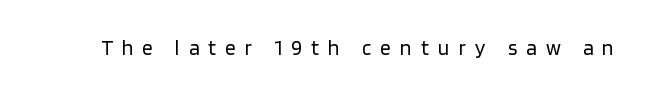
Q: Is the text bold? A: No.
Q: Is the text italic (slanted)? A: No, it is upright.
Q: Is the text underlined? A: No.
Q: Is the spacing between letters normal or unusually wide? A: Unusually wide.
